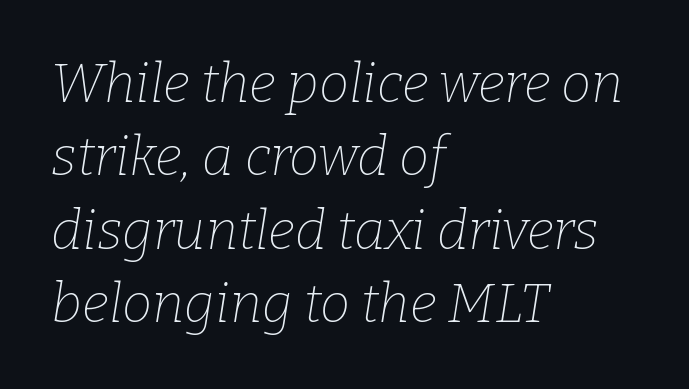
How would I describe the line gaps? Plain and ordinary. The setting favours the left margin, as ordinary paragraphs usually do. Each stroke keeps to a modest, everyday thickness or less. The string is rendered with underlining switched off. The glyphs look as if they've been sheared to an angle. Inter-character spacing is left at the font's built-in metrics.
